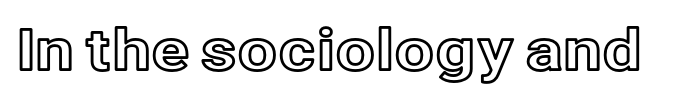
The image shows 57 px text type, upright; set normal letter spacing, not underlined; a medium x-height.
